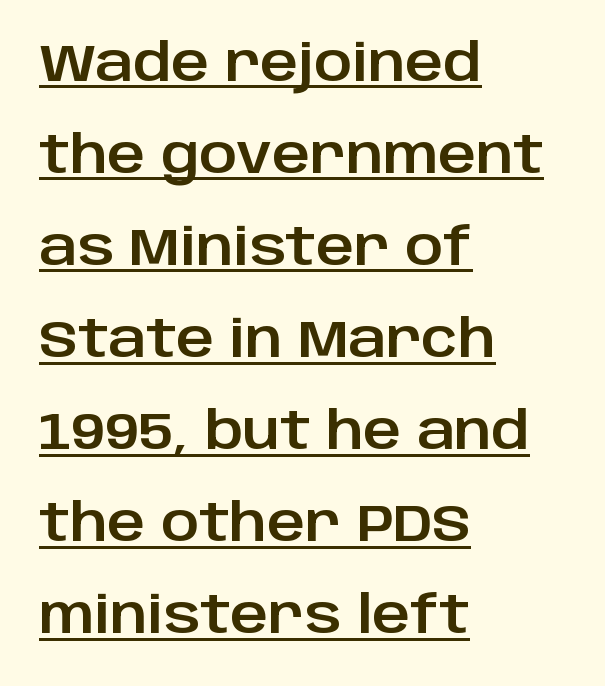
Horizontally, the lines are justified to the leading edge only. The tracking reads as untouched default to a designer's eye. Underline: present. These lines were composed using upright roman letters.
